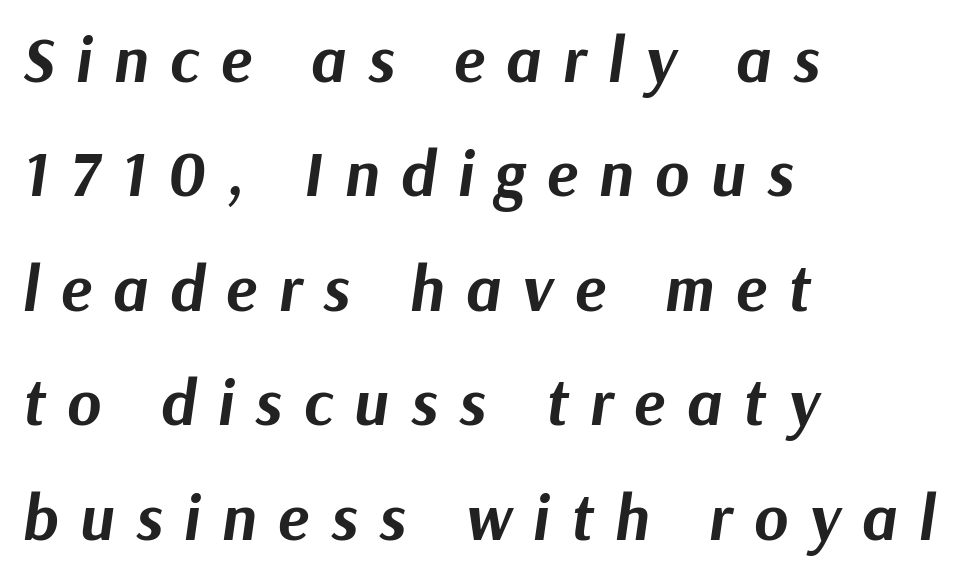
The font is running at its bold setting. Any mark beneath the type? The region is blank. Line starts are locked; line ends wander. Proportional: the letters do not fall into vertical columns.
